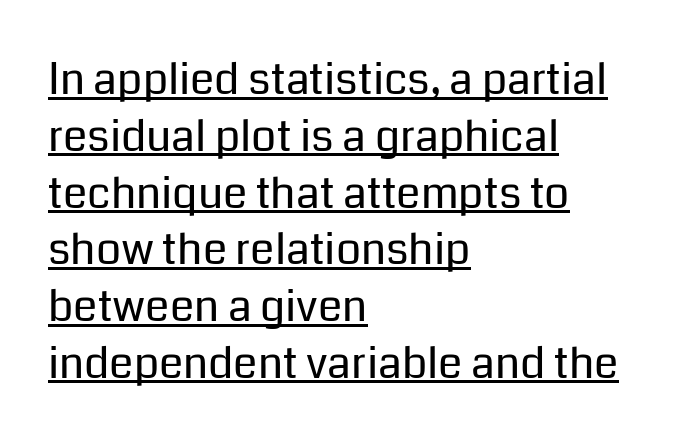
The image shows 44 px regular-weight sans-serif type, upright; set left-aligned, normal line spacing (1.29x), normal letter spacing, underlined; low stroke contrast and a medium x-height.
